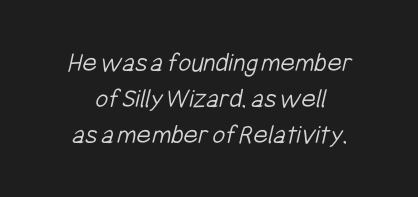
The image shows 28 px light, condensed sans-serif type; set normal line spacing (1.28x), normal letter spacing, not underlined; low stroke contrast and a medium x-height.
